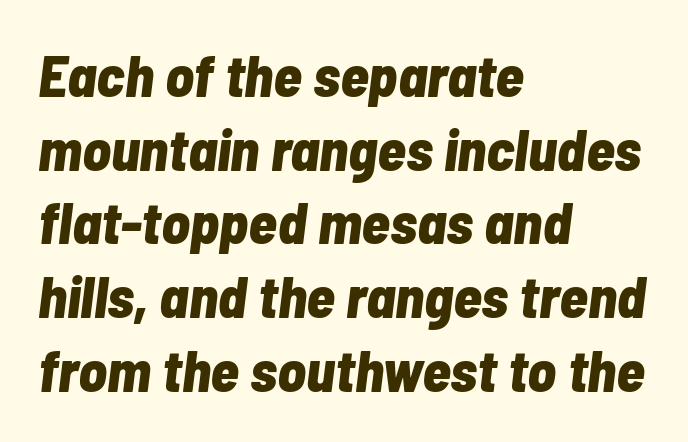
{"italic": "yes", "lean": "right", "slant_degrees": 7, "bold": "yes", "weight": "bold", "width": "condensed", "stroke_contrast": "low", "x_height": "medium", "monospaced": "no", "underline": "no", "align": "left", "line_spacing": "normal", "line_spacing_ratio": 1.25, "letter_spacing": "normal", "letter_spacing_em": 0.0, "glyph_px": 59}
